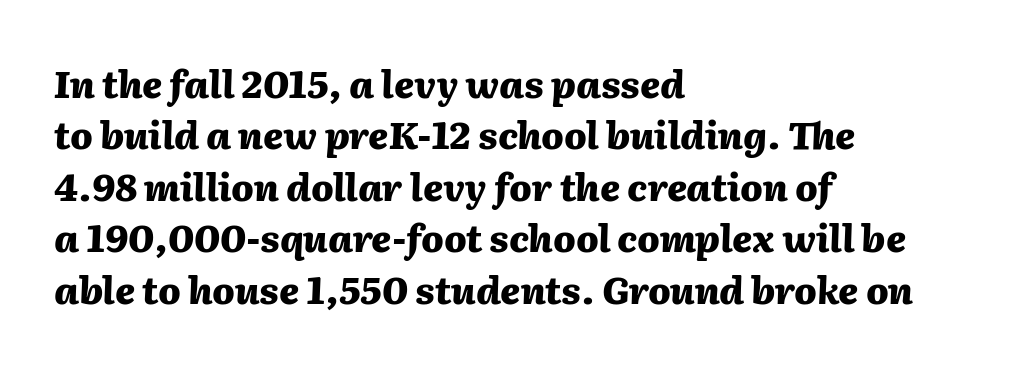
{"italic": "yes", "lean": "right", "slant_degrees": 2, "bold": "yes", "weight": "heavy", "width": "normal", "stroke_contrast": "medium", "x_height": "medium", "monospaced": "no", "underline": "no", "align": "left", "line_spacing": "normal", "line_spacing_ratio": 1.39, "letter_spacing": "normal", "letter_spacing_em": 0.0, "glyph_px": 37}
